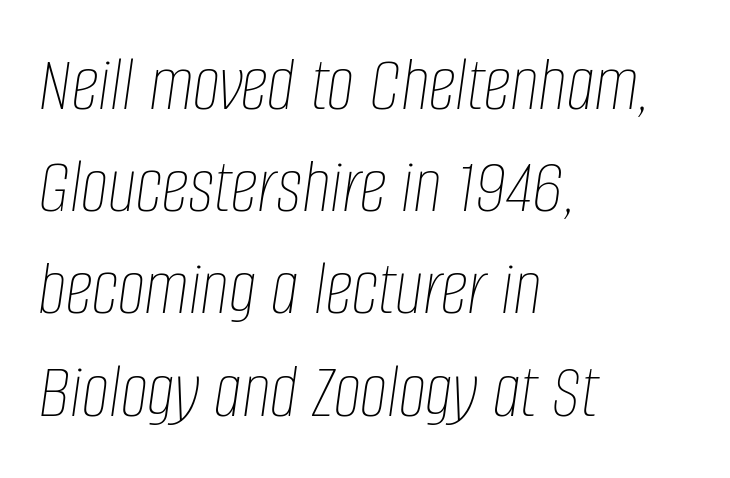
Honestly, the letter spacing is just normal — you wouldn't notice it. Quick note: underline off. Here the designer chose a conventional face with non-uniform glyph widths. Heft: none added — not bold. This sample keeps an unexceptional amount of space between lines. The paragraph has a hard left edge and a soft right edge.
